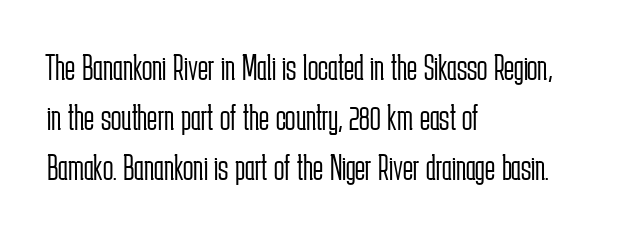
One-word summary of the alignment: left. Does the leading feel generous? No, just average. Nobody drew a line under any word here. Spacing verdict: proportional, widths tailored to each character. What kind of face is this? One without serifs — a sans.
